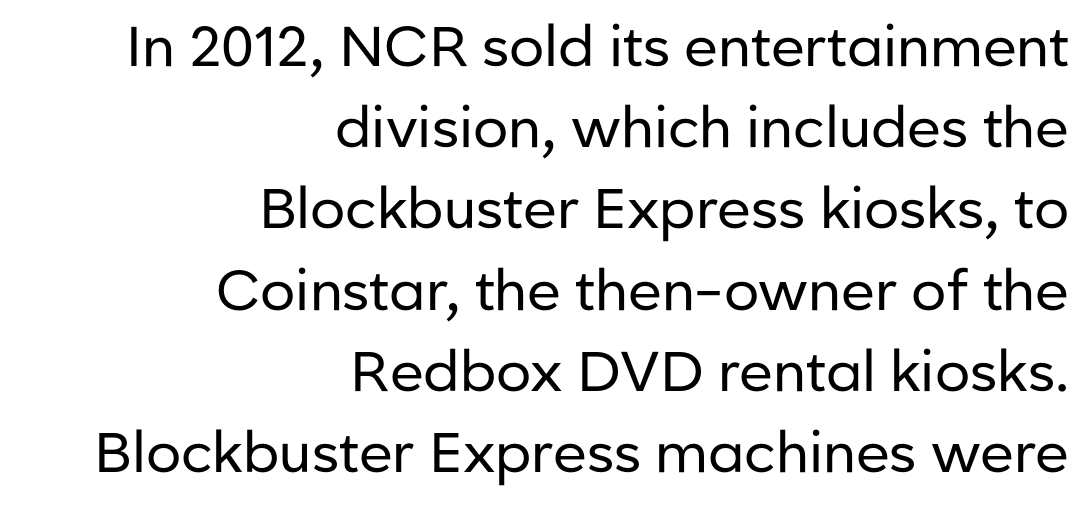
Q: Is the text bold? A: No.
Q: Is the text italic (slanted)? A: No, it is upright.
Q: Is the typeface a serif or a sans-serif typeface? A: Sans-serif.
Q: Is the text underlined? A: No.
Q: How is the paragraph aligned? A: Right-aligned.
Q: Is the spacing between letters normal or unusually wide? A: Normal.
Q: Is the spacing between lines tight, normal or loose? A: Normal.
Q: Width (condensed, normal, or wide)? A: Normal.
Q: Stroke contrast? A: Low.
Q: x-height? A: Medium.
Q: Monospaced? A: No.
